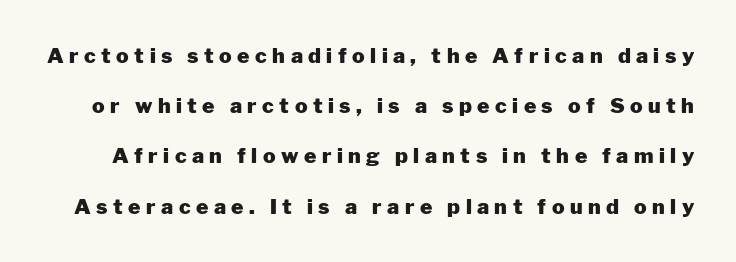
{"italic": "no", "bold": "yes", "underline": "no", "line_spacing": "loose", "line_spacing_ratio": 2.39, "letter_spacing": "wide", "letter_spacing_em": 0.26, "glyph_px": 21}
